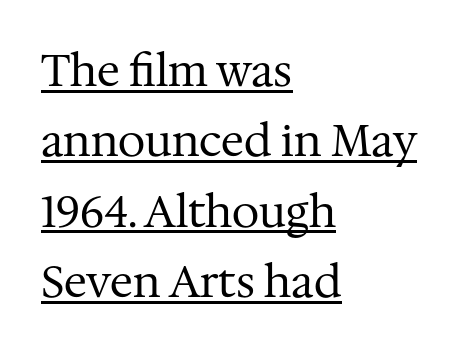
{"serif": "yes", "italic": "no", "bold": "no", "weight": "regular", "width": "normal", "stroke_contrast": "medium", "x_height": "medium", "monospaced": "no", "underline": "yes", "align": "left", "line_spacing": "normal", "line_spacing_ratio": 1.6, "letter_spacing": "normal", "letter_spacing_em": 0.0, "glyph_px": 44}
